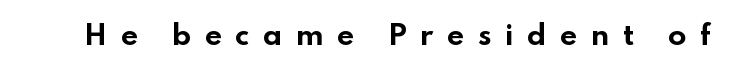
The image shows 27 px bold type, upright; set unusually wide letter spacing (+0.49 em), not underlined.
